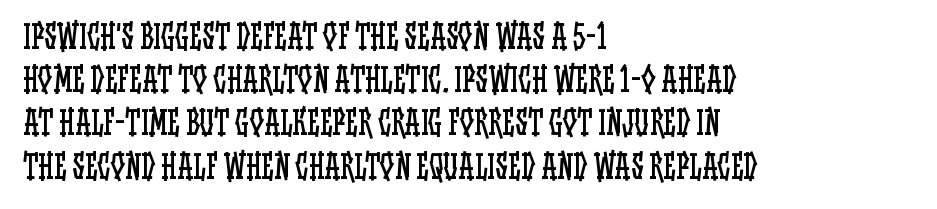
Spacing between characters is what you'd get straight out of the box. Just letters on the line, the space beneath them empty. Leading matches the norm, producing a regular column. The rendering uses natural spacing where letterforms have individual widths. The lettering stays uniformly vertical, giving the passage a roman look. This reads as an unemphasized weight, regular at the heaviest.
